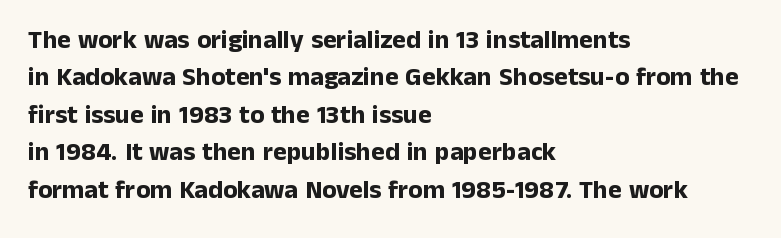
{"italic": "no", "bold": "yes", "underline": "no", "align": "left", "line_spacing": "normal", "line_spacing_ratio": 1.44, "letter_spacing": "normal", "letter_spacing_em": 0.0, "glyph_px": 26}
